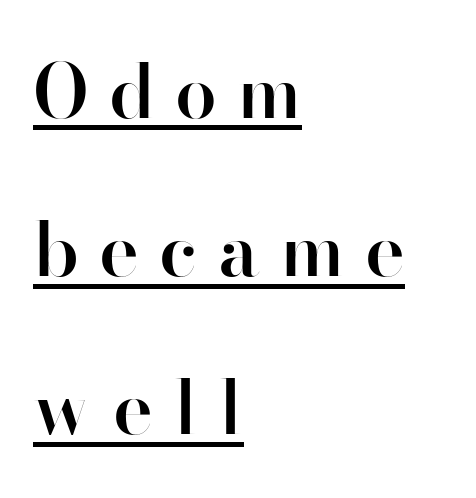
Q: Is the text bold? A: Semi-bold.
Q: Is the text italic (slanted)? A: No, it is upright.
Q: Is the typeface a serif or a sans-serif typeface? A: Sans-serif.
Q: Is the text underlined? A: Yes.
Q: How is the paragraph aligned? A: Left-aligned.
Q: Is the spacing between letters normal or unusually wide? A: Unusually wide.
Q: Is the spacing between lines tight, normal or loose? A: Loose.
Q: Width (condensed, normal, or wide)? A: Normal.
Q: Stroke contrast? A: High.
Q: x-height? A: Small.
Q: Monospaced? A: No.
